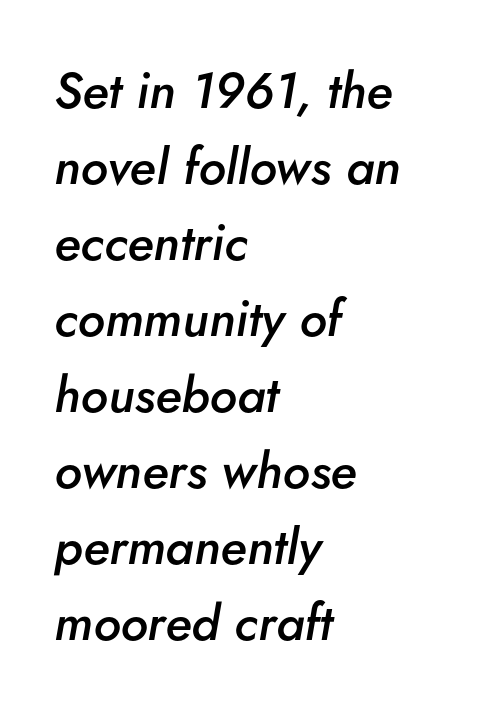
The image shows 50 px semibold type, italic (leaning right); set left-aligned, normal line spacing (1.52x), normal letter spacing, not underlined; low stroke contrast and a small x-height.
